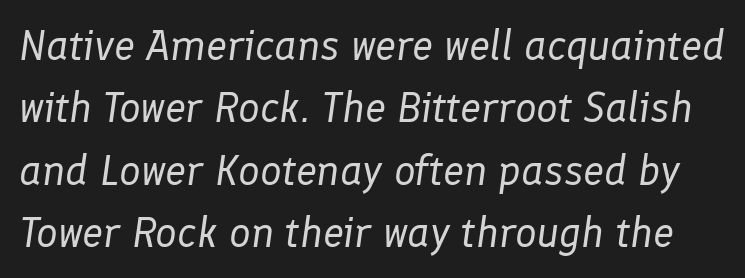
{"italic": "yes", "lean": "right", "slant_degrees": 8, "bold": "no", "weight": "regular", "width": "normal", "stroke_contrast": "low", "x_height": "medium", "monospaced": "no", "underline": "no", "line_spacing": "normal", "line_spacing_ratio": 1.45, "letter_spacing": "normal", "letter_spacing_em": 0.0, "glyph_px": 43}
